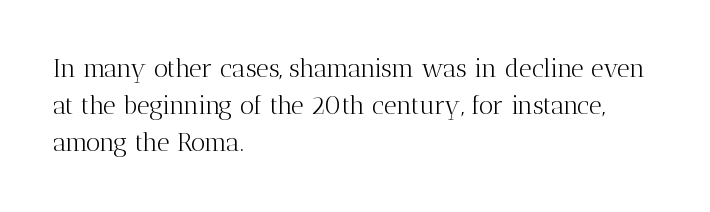
{"italic": "no", "bold": "no", "underline": "no", "align": "left", "line_spacing": "normal", "line_spacing_ratio": 1.49, "letter_spacing": "normal", "letter_spacing_em": 0.0, "glyph_px": 25}
